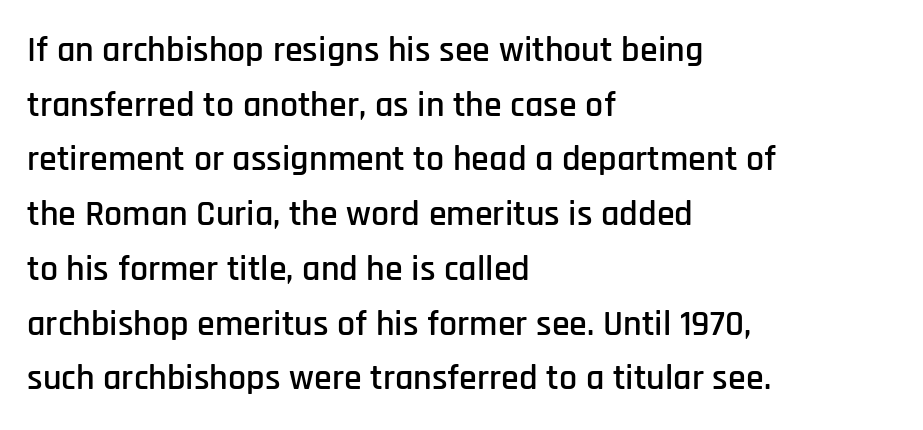
This is the regular roman posture of the typeface. The paragraph has a hard left edge and a soft right edge. Looks like regular typesetting: each glyph gets only the width it needs. Letterform terminals end flat and unadorned throughout the passage. Vertically, the passage feels balanced, rows spaced as you'd expect. The horizontal fit of the characters is conventional and even.
